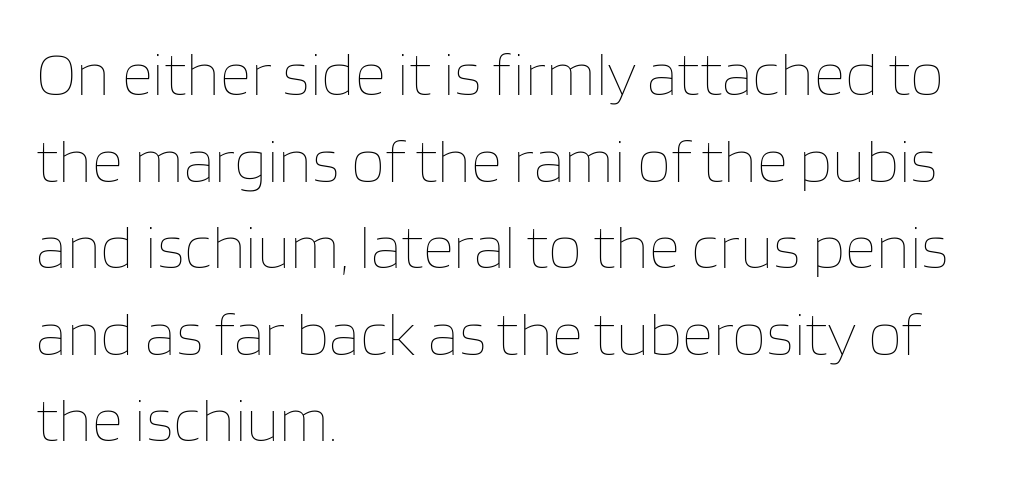
How would I describe the line gaps? Plain and ordinary. The setting favours the left margin, as ordinary paragraphs usually do. Character widths vary here, with narrow letters taking less room than wide ones. Only glyphs here, with clear space below each row. The strokes carry an ordinary text weight at most.
